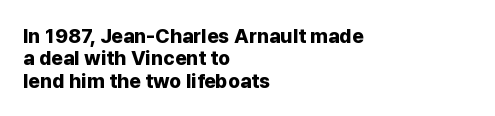
The typesetting leans heavy: a genuine bold. The letters stand straight up with perfectly vertical stems. The area under the type is left untouched. Is there much room between lines? No — they nearly touch. The face used here is rendered with its standard letterfit. One-word summary of the alignment: left.
